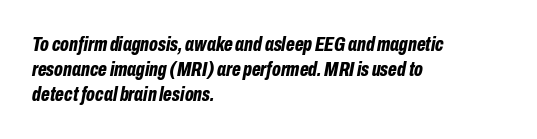
The image shows 21 px bold type, italic (leaning right); set left-aligned, line spacing 1.2x, normal letter spacing, not underlined.
